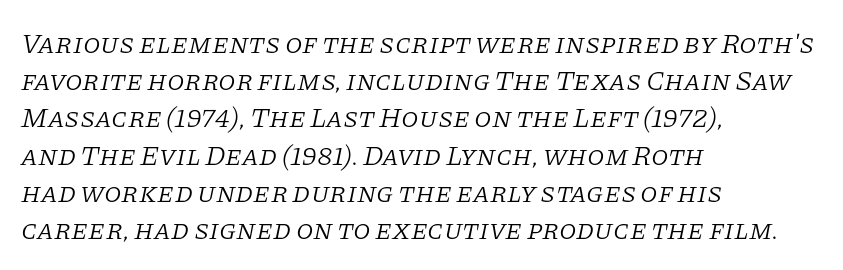
The image shows 28 px light serif type, italic (leaning right); set left-aligned, normal line spacing (1.33x), normal letter spacing, not underlined; low stroke contrast and a large x-height.
